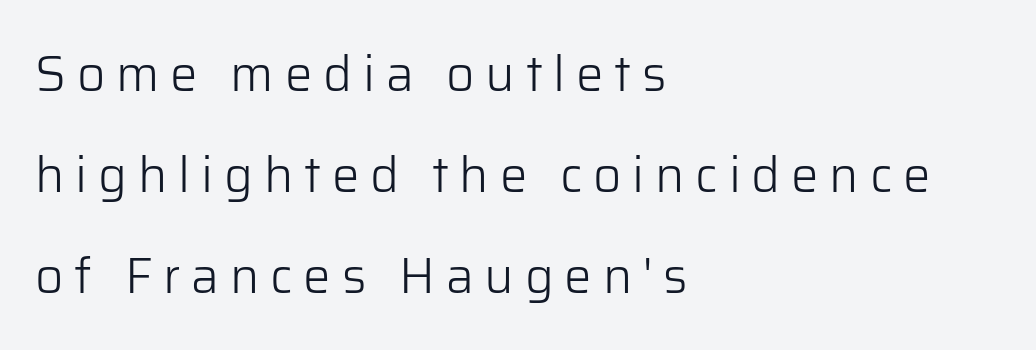
Is this a fixed-width face? No — the glyphs have proportional, varying widths. No italicization has been applied; the sample stays upright. The vertical gap from one line to the next is large. The specimen omits any rule beneath the text block's lines. There is plenty of visible air inserted between adjacent glyphs. Are there feet on the stems? There aren't — it's a sans.
